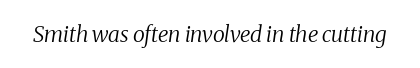
Q: Is the text bold? A: No.
Q: Is the text italic (slanted)? A: Yes, it leans right by about 8 degrees.
Q: Is the text underlined? A: No.
Q: Is the spacing between letters normal or unusually wide? A: Normal.
